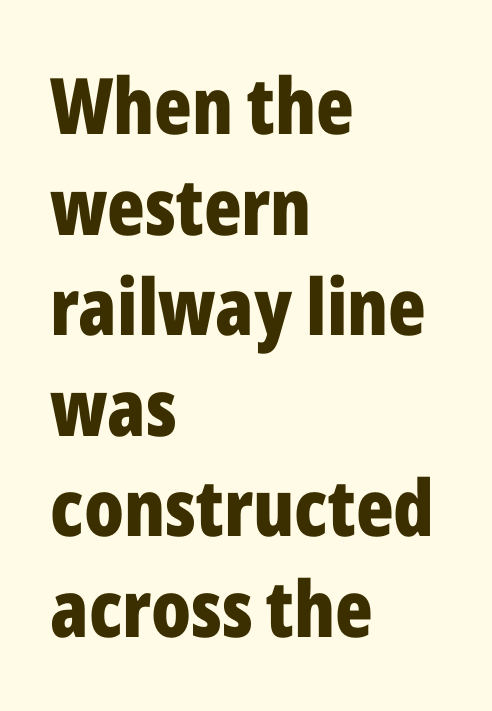
Nothing unusual about the tracking: characters are spaced as the font intends. Unlike italic type, these characters show no tilt at all. The face used here is proportionally spaced, like ordinary book or web type. Check the space under the baseline: it is left empty. Serifs: no, the terminals of the letterforms are clean. Strokes here are thick enough to call this a true bold.
